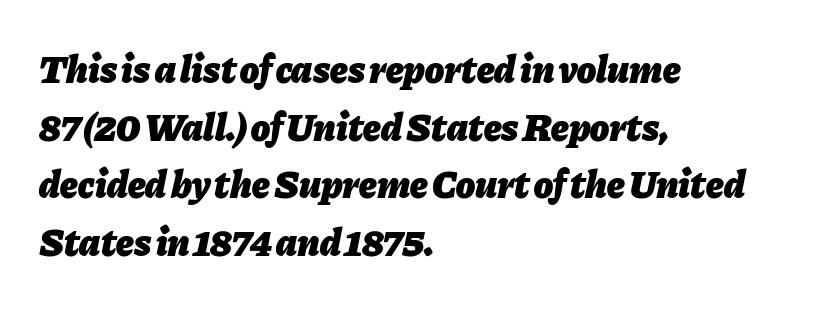
Decoration check: the copy has no underline. A typesetter would call this leading conventional body-copy spacing. Italic? Definitely — the glyphs are oblique. On the weight axis this lands at bold, roughly 700. Here the designer chose a conventional face with non-uniform glyph widths. Tracking value appears to be zero — textbook default spacing.
